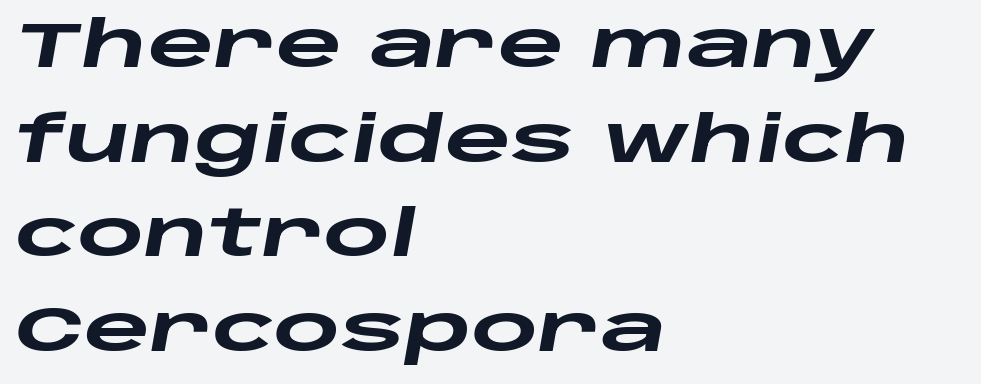
Glyph-to-glyph distance matches everyday printed text. The passage shown is typed in a proportional face where columns would drift. The whole block is typeset with a tilt. Notice how thick the strokes are: this is what a full bold looks like.
